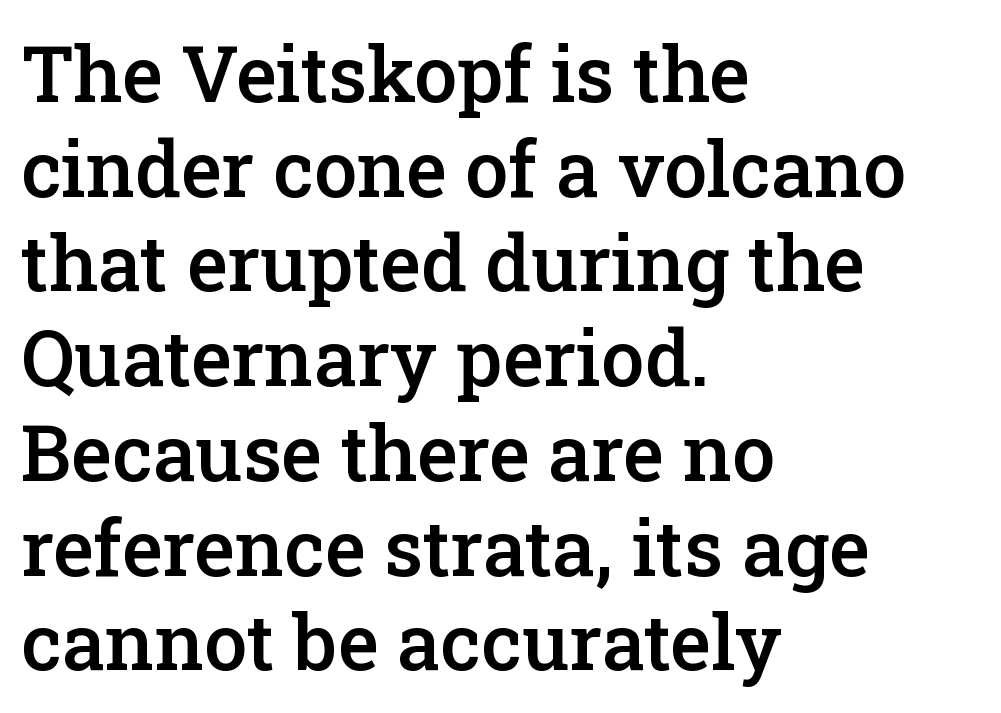
{"serif": "yes", "italic": "no", "bold": "semi", "weight": "semibold", "width": "normal", "stroke_contrast": "low", "x_height": "medium", "monospaced": "no", "underline": "no", "align": "left", "line_spacing_ratio": 1.23, "letter_spacing": "normal", "letter_spacing_em": 0.0, "glyph_px": 77}
